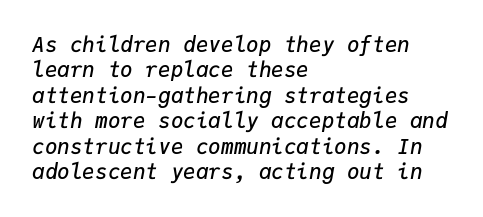
The passage shown is semibold, sitting just below true bold. Slant detected: the letters are inclined. The passage is arranged the way most books set body copy — flush left. The face used here is rendered with its standard letterfit. A clean baseline with only descenders dipping below it.
